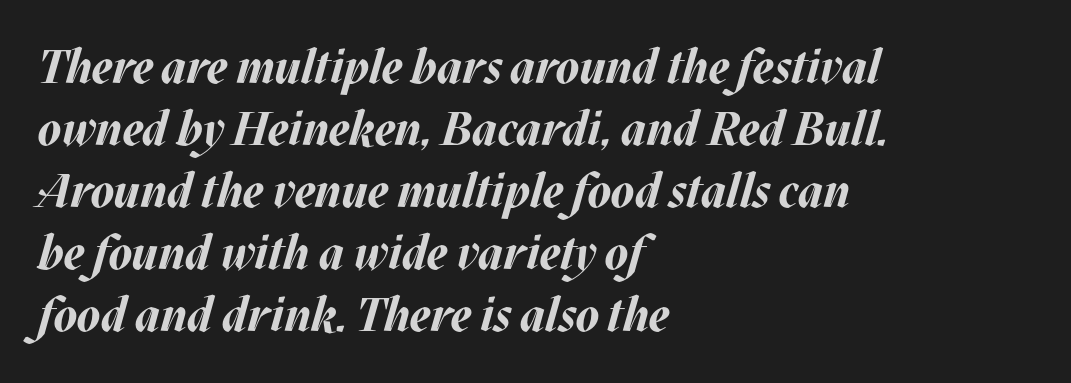
The image shows 47 px bold type, italic (leaning right); set left-aligned, normal line spacing (1.32x), normal letter spacing, not underlined; medium stroke contrast and a large x-height.
